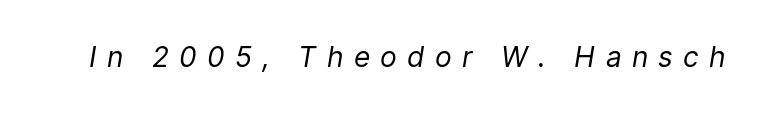
Q: Is the text bold? A: No.
Q: Is the text italic (slanted)? A: Yes, it leans right by about 9 degrees.
Q: Is the text underlined? A: No.
Q: Is the spacing between letters normal or unusually wide? A: Unusually wide.
Q: Width (condensed, normal, or wide)? A: Normal.
Q: Stroke contrast? A: Low.
Q: x-height? A: Medium.
Q: Monospaced? A: No.
